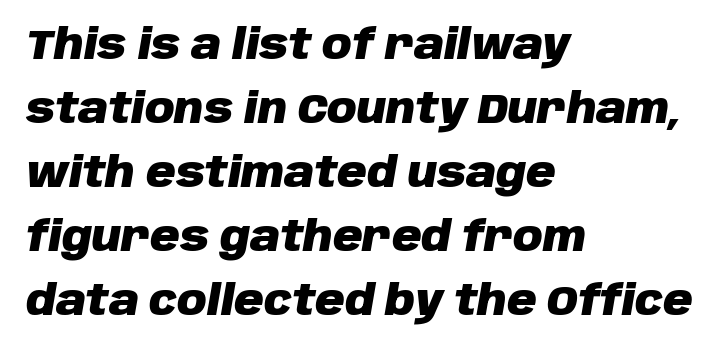
Q: Is the text bold? A: Yes.
Q: Is the text italic (slanted)? A: Yes, it leans right by about 10 degrees.
Q: Is the text underlined? A: No.
Q: How is the paragraph aligned? A: Left-aligned.
Q: Is the spacing between letters normal or unusually wide? A: Normal.
Q: Is the spacing between lines tight, normal or loose? A: Normal.
Q: Width (condensed, normal, or wide)? A: Normal.
Q: Stroke contrast? A: Low.
Q: x-height? A: Large.
Q: Monospaced? A: No.
